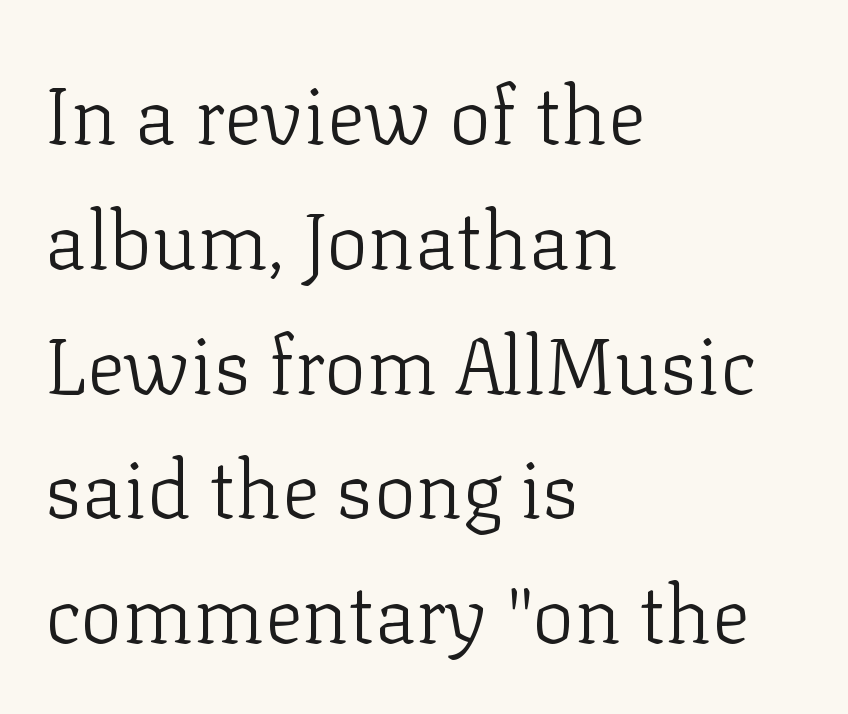
The image shows 79 px light serif type, upright; set left-aligned, normal line spacing (1.58x), normal letter spacing, not underlined; low stroke contrast and a medium x-height.
